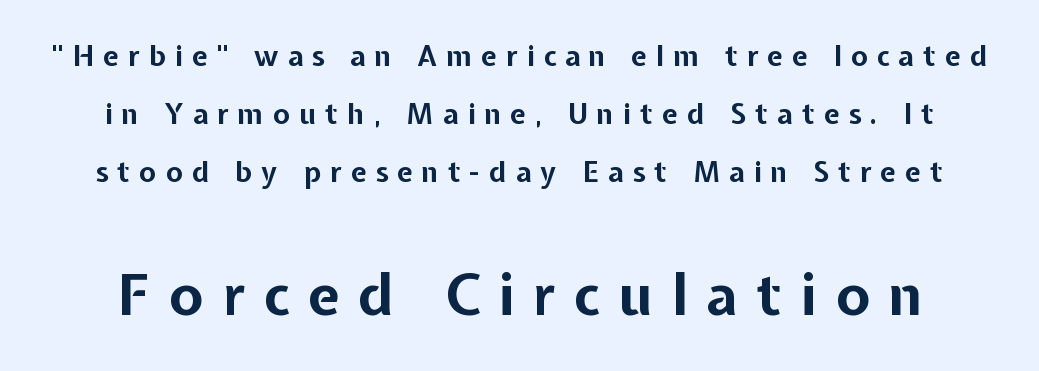
Notice how the stems are strictly vertical — no italics here. These lines stand farther apart than default settings would place them. Glance below the letters and you will spot only blank space. These two chunks differ in scale, with the bottom chunk taking the larger measure.
